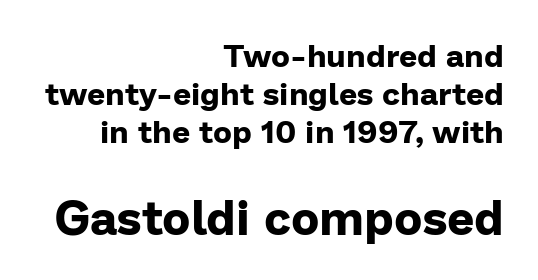
{"serif": "no", "italic": "no", "bold": "yes", "weight": "bold", "width": "normal", "stroke_contrast": "low", "x_height": "medium", "monospaced": "no", "underline": "no", "align": "right", "line_spacing_ratio": 1.18, "letter_spacing": "normal", "letter_spacing_em": 0.0, "larger_block": "second", "size_ratio": 1.5, "glyph_px": 48}
